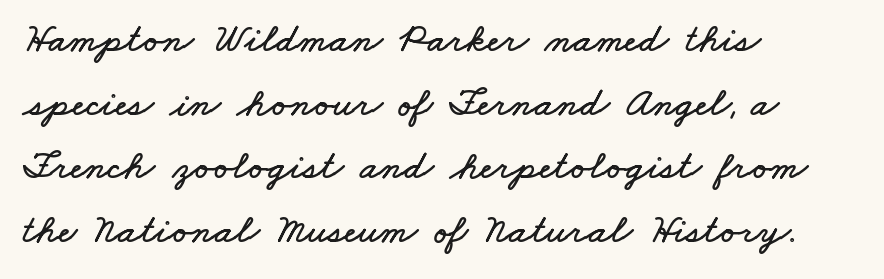
Q: Is the text underlined? A: No.
Q: How is the paragraph aligned? A: Left-aligned.
Q: Is the spacing between letters normal or unusually wide? A: Normal.
Q: Is the spacing between lines tight, normal or loose? A: Normal.
Q: Width (condensed, normal, or wide)? A: Wide.
Q: Stroke contrast? A: Low.
Q: x-height? A: Small.
Q: Monospaced? A: No.
